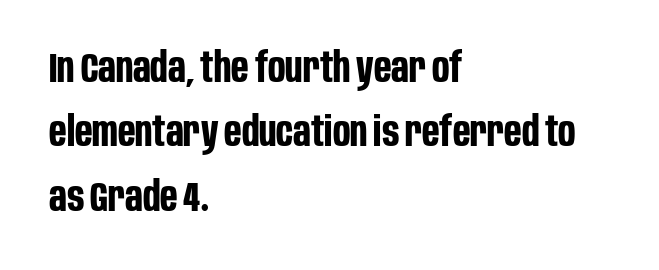
Font category for this specimen: sans-serif. Each row of text sits above clean, open space. The specimen reads as upright at a glance. Short and long lines alike share a common starting point at left.
